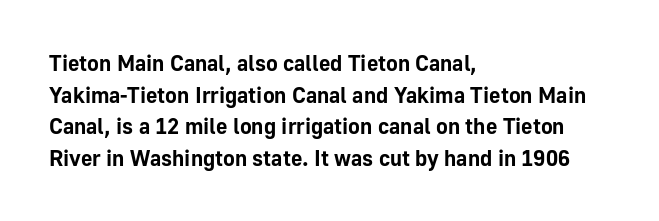
The image shows 22 px bold type, upright; set left-aligned, normal line spacing (1.44x), normal letter spacing, not underlined.
